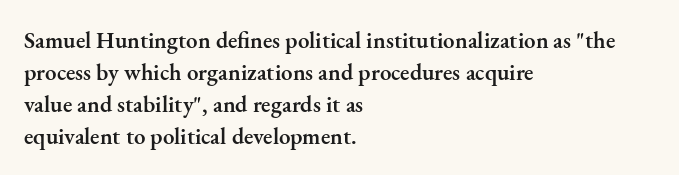
The image shows 23 px text type, upright; set left-aligned, normal line spacing (1.39x), normal letter spacing, not underlined.
